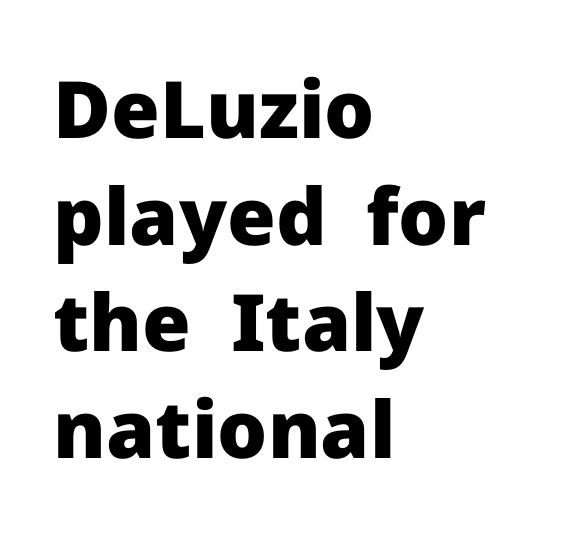
{"serif": "no", "italic": "no", "bold": "yes", "weight": "heavy", "width": "normal", "stroke_contrast": "low", "x_height": "medium", "monospaced": "no", "underline": "no", "align": "left", "line_spacing": "normal", "line_spacing_ratio": 1.35, "letter_spacing": "normal", "letter_spacing_em": 0.0, "glyph_px": 79}
